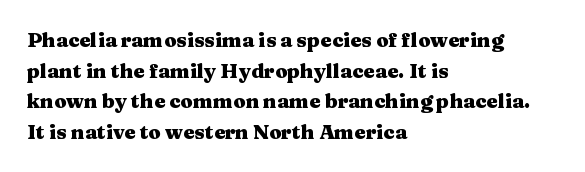
{"italic": "no", "bold": "yes", "underline": "no", "align": "left", "line_spacing": "normal", "line_spacing_ratio": 1.53, "letter_spacing": "normal", "letter_spacing_em": 0.0, "glyph_px": 20}
